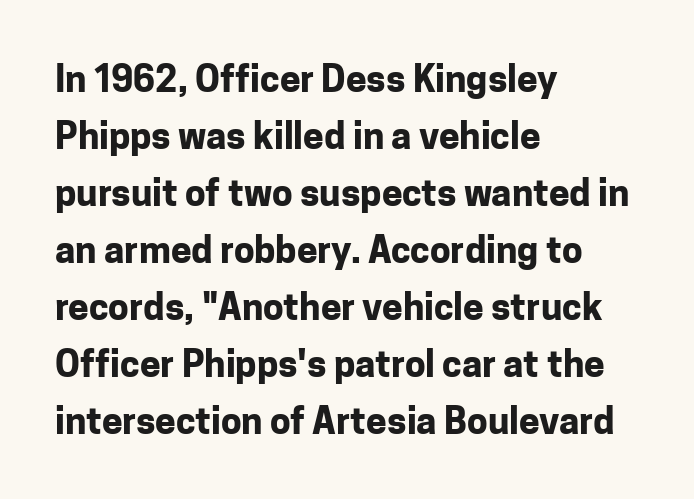
Q: Is the text bold? A: Yes.
Q: Is the text italic (slanted)? A: No, it is upright.
Q: Is the typeface a serif or a sans-serif typeface? A: Sans-serif.
Q: Is the text underlined? A: No.
Q: How is the paragraph aligned? A: Left-aligned.
Q: Is the spacing between letters normal or unusually wide? A: Normal.
Q: Is the spacing between lines tight, normal or loose? A: Normal.
Q: Width (condensed, normal, or wide)? A: Normal.
Q: Stroke contrast? A: Low.
Q: x-height? A: Medium.
Q: Monospaced? A: No.
